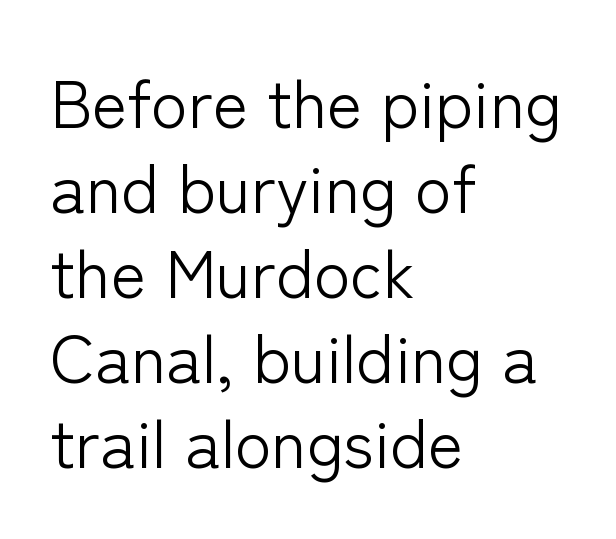
No extra tracking has been applied to these lines. Alignment: flush left. This is sans-serif lettering, the kind often seen on screens and signage. When letters stand straight like this, we call the style roman or upright. No extra ink here — the face is not bold.
